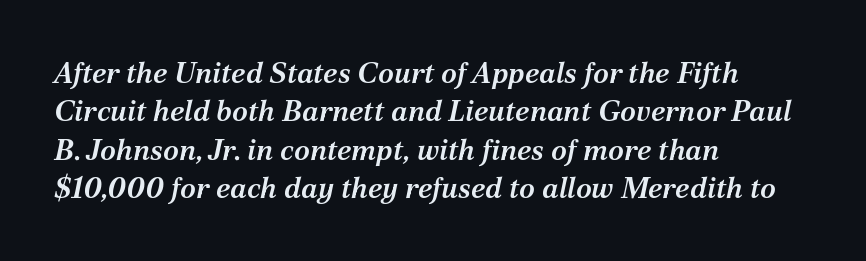
{"serif": "yes", "italic": "yes", "lean": "right", "slant_degrees": 12, "bold": "semi", "weight": "semibold", "width": "normal", "stroke_contrast": "medium", "x_height": "medium", "monospaced": "no", "underline": "no", "align": "left", "line_spacing": "normal", "line_spacing_ratio": 1.32, "letter_spacing": "normal", "letter_spacing_em": 0.0, "glyph_px": 29}
